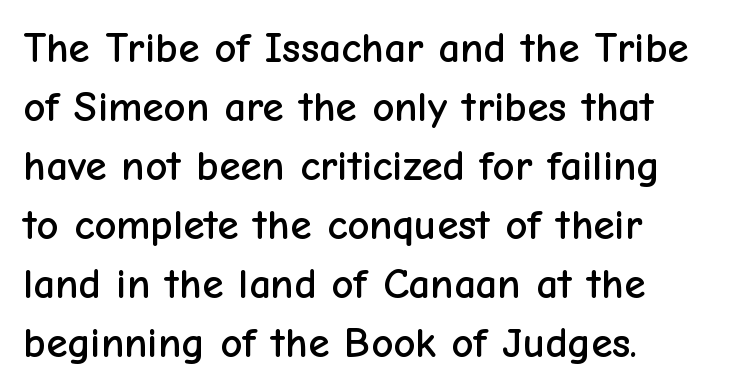
The image shows 43 px sans-serif type, upright; set left-aligned, normal line spacing (1.37x), normal letter spacing, not underlined; low stroke contrast and a medium x-height.
